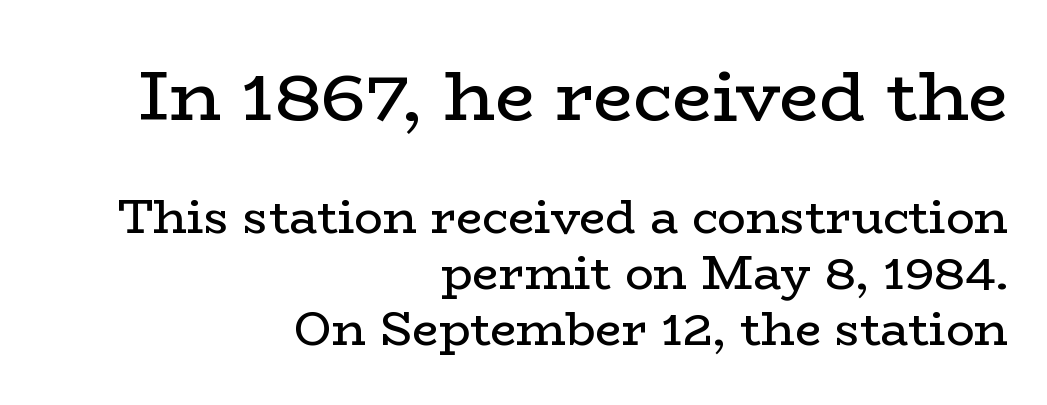
Yep, those are serifs on the letters. The gap between lines stays unmarked. The rendering anchors every line to the right-hand side. The font sits on the lighter half of the weight spectrum, regular included. The earlier block is typeset at a bigger size than the later block.
